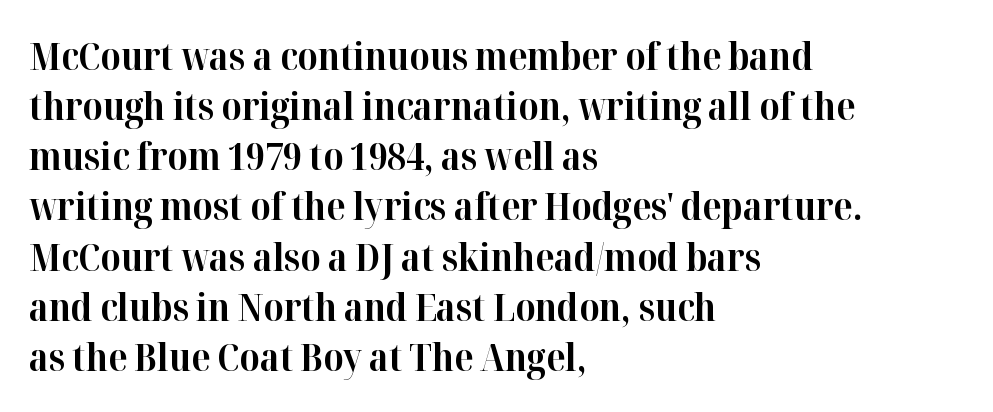
The image shows 38 px bold serif type, upright; set left-aligned, normal line spacing (1.32x), normal letter spacing, not underlined; high stroke contrast and a medium x-height.
